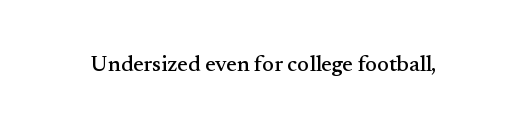
The image shows 22 px text type, upright; set normal letter spacing, not underlined.
